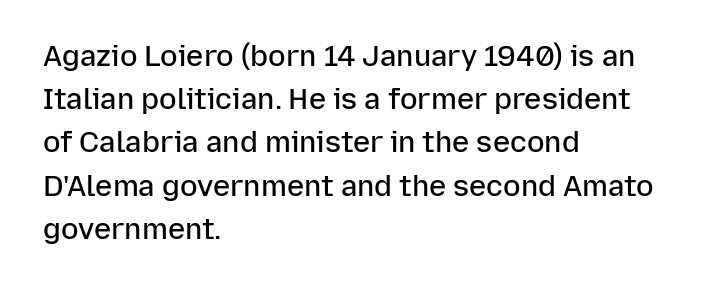
Q: Is the text bold? A: Semi-bold.
Q: Is the text italic (slanted)? A: No, it is upright.
Q: Is the typeface a serif or a sans-serif typeface? A: Sans-serif.
Q: Is the text underlined? A: No.
Q: How is the paragraph aligned? A: Left-aligned.
Q: Is the spacing between letters normal or unusually wide? A: Normal.
Q: Is the spacing between lines tight, normal or loose? A: Normal.
Q: Width (condensed, normal, or wide)? A: Normal.
Q: Stroke contrast? A: Low.
Q: x-height? A: Medium.
Q: Monospaced? A: No.
